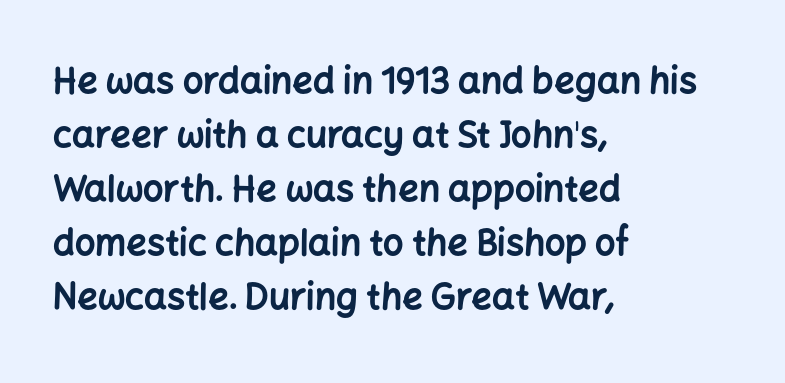
Q: Is the text bold? A: Yes.
Q: Is the text italic (slanted)? A: No, it is upright.
Q: Is the typeface a serif or a sans-serif typeface? A: Sans-serif.
Q: Is the text underlined? A: No.
Q: How is the paragraph aligned? A: Left-aligned.
Q: Is the spacing between letters normal or unusually wide? A: Normal.
Q: Is the spacing between lines tight, normal or loose? A: Normal.
Q: Width (condensed, normal, or wide)? A: Normal.
Q: Stroke contrast? A: Low.
Q: x-height? A: Medium.
Q: Monospaced? A: No.
